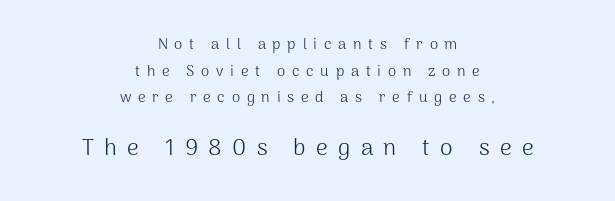
The image shows 23 px text type, upright; set centered, line spacing 1.78x, unusually wide letter spacing (+0.45 em), not underlined; the second (bottom) block is 1.53x larger.
